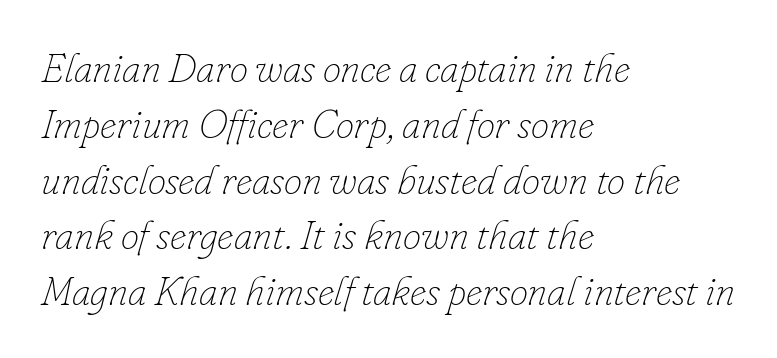
{"italic": "yes", "lean": "right", "slant_degrees": 16, "bold": "no", "weight": "thin", "width": "normal", "stroke_contrast": "low", "x_height": "small", "monospaced": "no", "underline": "no", "align": "left", "line_spacing": "normal", "line_spacing_ratio": 1.36, "letter_spacing": "normal", "letter_spacing_em": 0.0, "glyph_px": 41}
